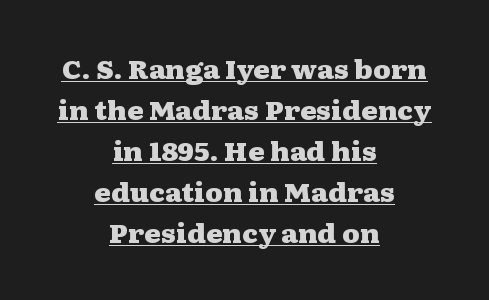
{"italic": "no", "bold": "yes", "underline": "yes", "align": "center", "line_spacing": "normal", "line_spacing_ratio": 1.64, "letter_spacing": "normal", "letter_spacing_em": 0.0, "glyph_px": 25}
